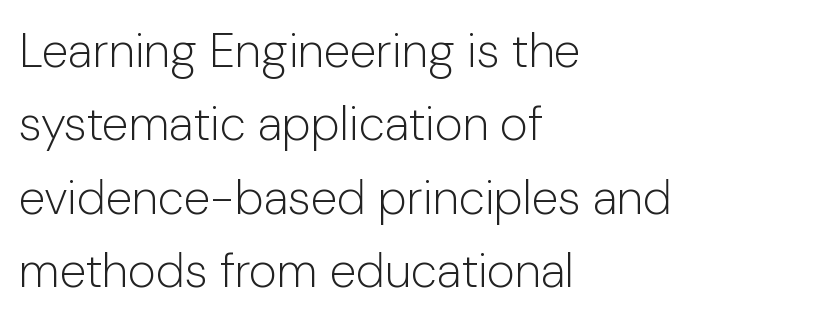
Q: Is the text bold? A: No.
Q: Is the text italic (slanted)? A: No, it is upright.
Q: Is the typeface a serif or a sans-serif typeface? A: Sans-serif.
Q: Is the text underlined? A: No.
Q: How is the paragraph aligned? A: Left-aligned.
Q: Is the spacing between letters normal or unusually wide? A: Normal.
Q: Is the spacing between lines tight, normal or loose? A: Normal.
Q: Width (condensed, normal, or wide)? A: Normal.
Q: Stroke contrast? A: Low.
Q: x-height? A: Medium.
Q: Monospaced? A: No.
